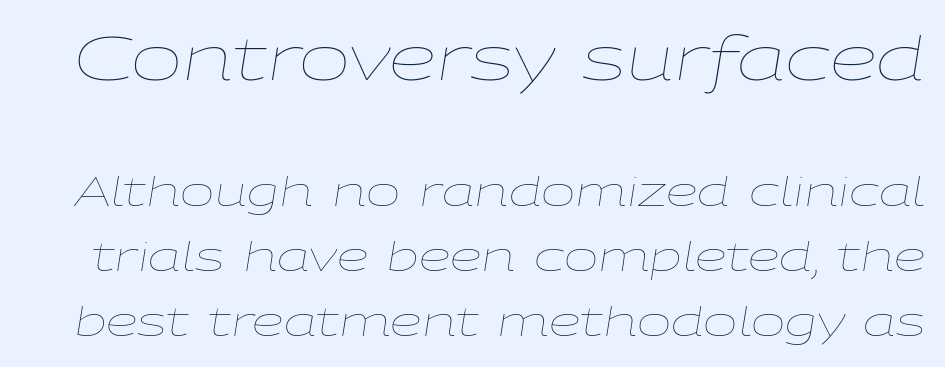
The line texture is even and compact thanks to regular tracking. The baseline area is clear. Each letter keeps its own natural width here, so spacing adapts to shape. The composition opens big and finishes small. Horizontal bands of white between lines are of average thickness. Characters are canted at an angle relative to the baseline's perpendicular.
